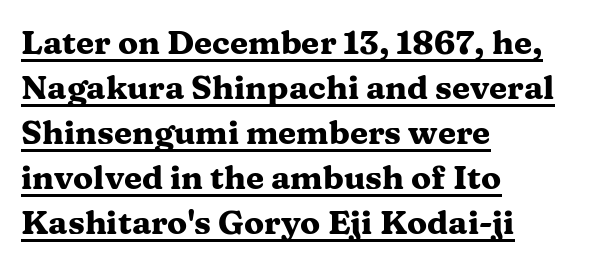
A typesetter would call this zero additional tracking. Emphasis is given by a line drawn under the lettering. Italic: no, the glyphs are upright roman. Examine the stroke ends and you'll spot serifs.
